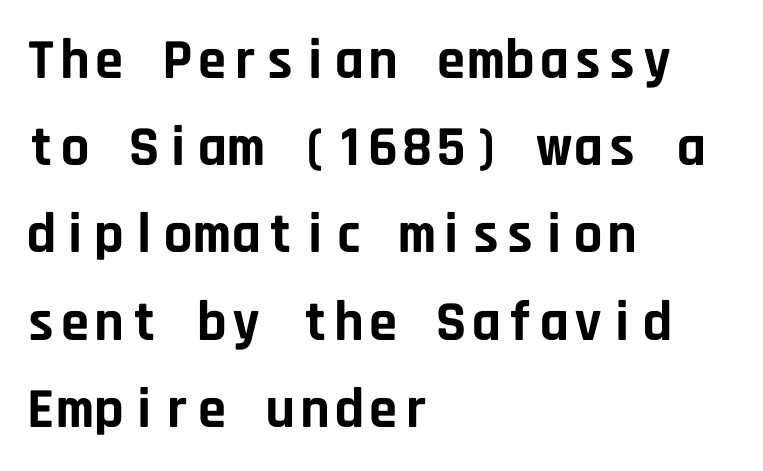
Posture: upright roman. Strong, thick strokes mark this as bold type. The rendering keeps characters at their native spacing. Regarding serifs, this sample does without them. The ragged edge is on the right, which tells us the setting is flush left. No word sits above an underline.
